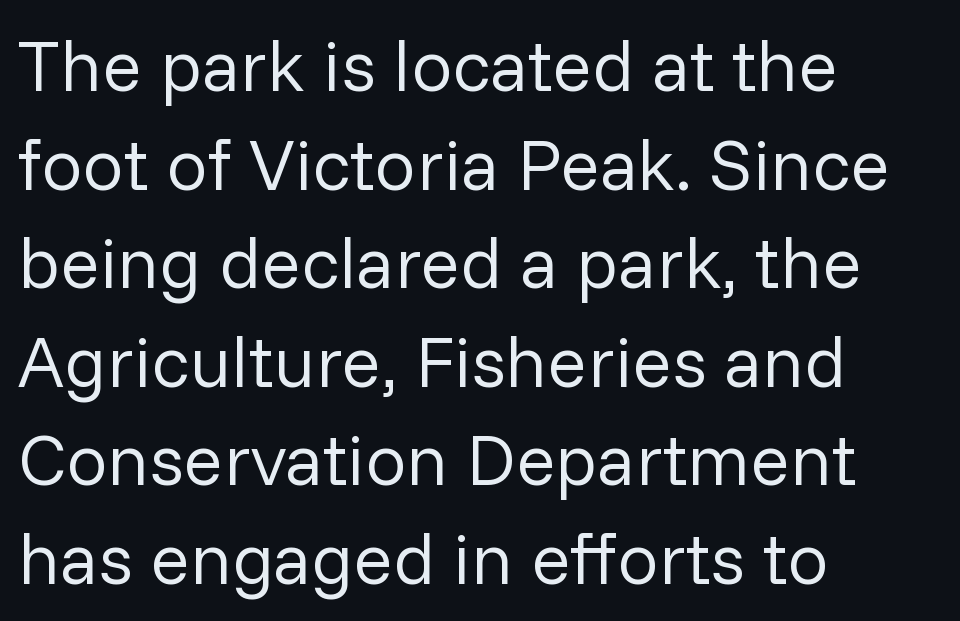
{"serif": "no", "italic": "no", "bold": "no", "weight": "regular", "width": "normal", "stroke_contrast": "low", "x_height": "medium", "monospaced": "no", "underline": "no", "align": "left", "line_spacing": "normal", "line_spacing_ratio": 1.35, "letter_spacing": "normal", "letter_spacing_em": 0.0, "glyph_px": 73}
